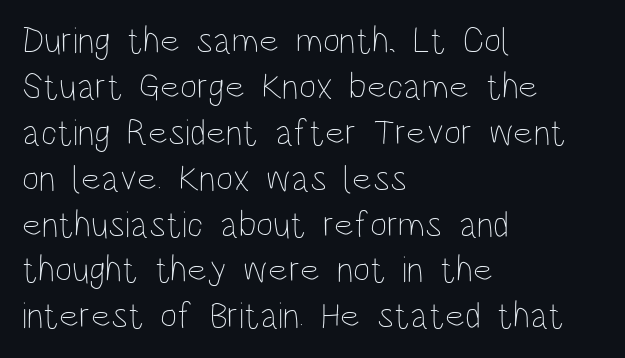
Default kerning and tracking; the words read as compact shapes. The type sits square on the baseline with zero lean. Looks like regular typesetting: each glyph gets only the width it needs. Quick note: underline off. Compared with a centered layout, this one pins lines to the left instead.
